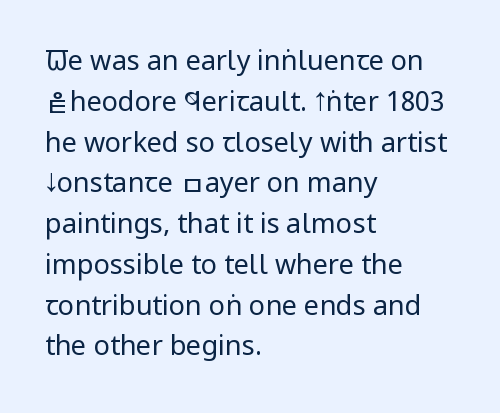
The passage shown stacks its lines at a standard gap. Plain, unruled lines of type. Summary of weight: not heavy and not bold. The rendering keeps characters at their native spacing. Notice how the stems are strictly vertical — no italics here.
